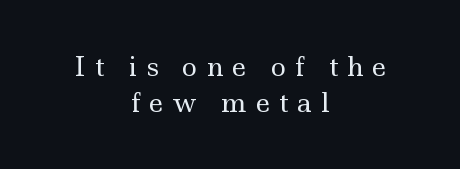
{"italic": "no", "bold": "no", "underline": "no", "align": "center", "line_spacing": "normal", "line_spacing_ratio": 1.37, "letter_spacing": "wide", "letter_spacing_em": 0.33, "glyph_px": 26}
